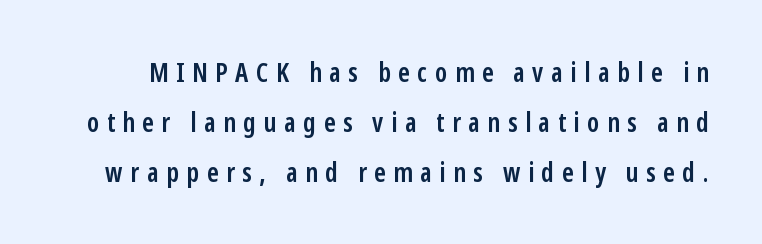
The line texture is sparse and dotted thanks to wide tracking. This is roman type, the default non-slanted kind. Rule under the text: the space is simply empty. Moderately thickened strokes mark this as semibold type.
